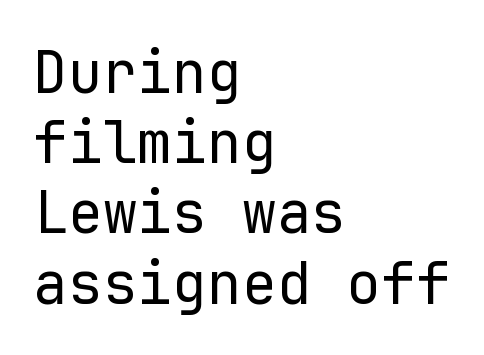
The image shows 58 px regular-weight sans-serif type, upright, monospaced; set left-aligned, line spacing 1.21x, normal letter spacing, not underlined; low stroke contrast and a medium x-height.
